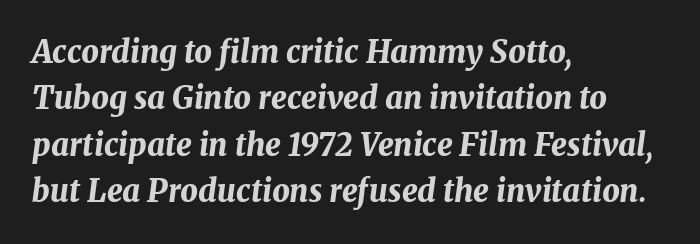
{"italic": "yes", "lean": "right", "slant_degrees": 8, "bold": "yes", "weight": "bold", "width": "normal", "stroke_contrast": "medium", "x_height": "medium", "monospaced": "no", "underline": "no", "align": "left", "line_spacing": "normal", "line_spacing_ratio": 1.5, "letter_spacing": "normal", "letter_spacing_em": 0.0, "glyph_px": 31}
